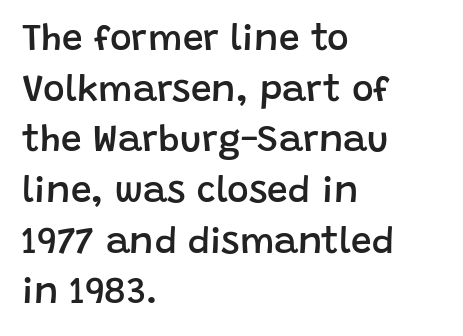
{"serif": "no", "italic": "no", "bold": "semi", "weight": "semibold", "width": "normal", "stroke_contrast": "low", "x_height": "large", "monospaced": "no", "underline": "no", "align": "left", "line_spacing": "normal", "line_spacing_ratio": 1.37, "letter_spacing": "normal", "letter_spacing_em": 0.0, "glyph_px": 37}
